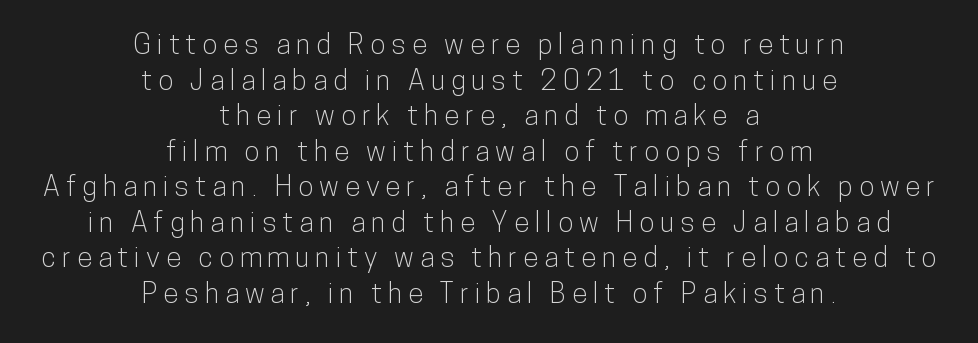
The image shows 28 px condensed sans-serif type, upright; set centered, normal line spacing (1.27x), unusually wide letter spacing (+0.21 em), not underlined; low stroke contrast and a medium x-height.
